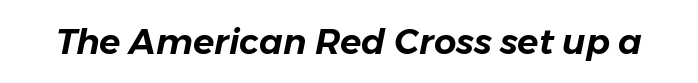
Q: Is the text italic (slanted)? A: Yes, it leans right by about 11 degrees.
Q: Is the text underlined? A: No.
Q: Is the spacing between letters normal or unusually wide? A: Normal.
Q: Width (condensed, normal, or wide)? A: Normal.
Q: Stroke contrast? A: Low.
Q: x-height? A: Medium.
Q: Monospaced? A: No.
